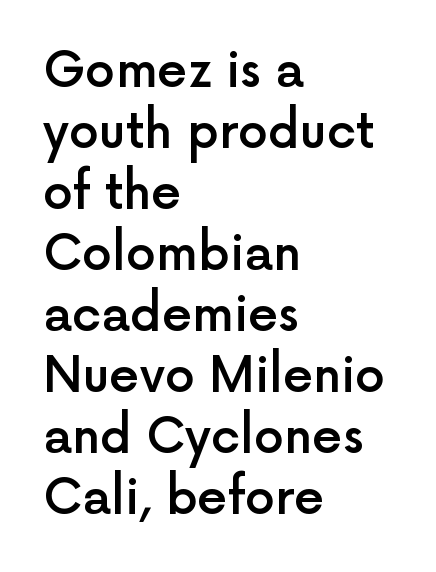
{"serif": "no", "italic": "no", "bold": "semi", "weight": "semibold", "width": "normal", "x_height": "medium", "monospaced": "no", "underline": "no", "align": "left", "line_spacing": "normal", "line_spacing_ratio": 1.27, "letter_spacing": "normal", "letter_spacing_em": 0.0, "glyph_px": 48}
